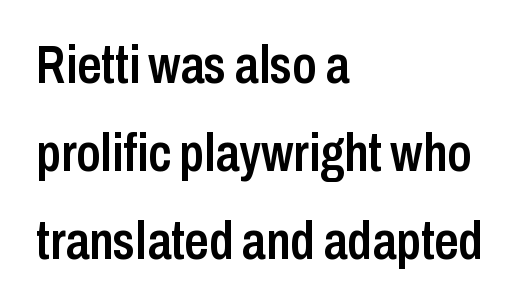
Note the varied advance widths — an 'i' is clearly narrower than an 'm'. Only glyphs here, with clear space below each row. Ordinary non-slanted type is in use. Each word holds together tightly as a unit, with standard inter-letter gaps. Successive baselines arrive at the customary interval.
